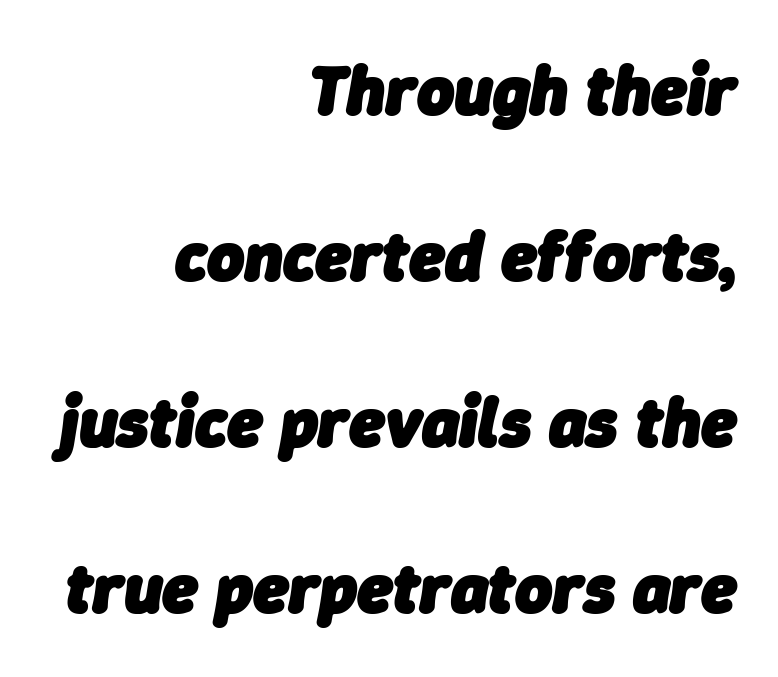
Q: Is the text bold? A: Yes.
Q: Is the text italic (slanted)? A: Yes, it leans right by about 9 degrees.
Q: Is the text underlined? A: No.
Q: How is the paragraph aligned? A: Right-aligned.
Q: Is the spacing between letters normal or unusually wide? A: Normal.
Q: Is the spacing between lines tight, normal or loose? A: Loose.
Q: Width (condensed, normal, or wide)? A: Normal.
Q: Stroke contrast? A: Low.
Q: x-height? A: Medium.
Q: Monospaced? A: No.
